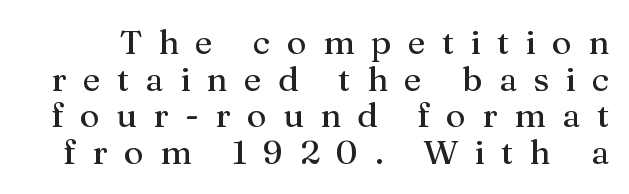
The image shows 34 px serif type, upright; set tight line spacing (1.08x), unusually wide letter spacing (+0.48 em), not underlined; medium stroke contrast and a medium x-height.
